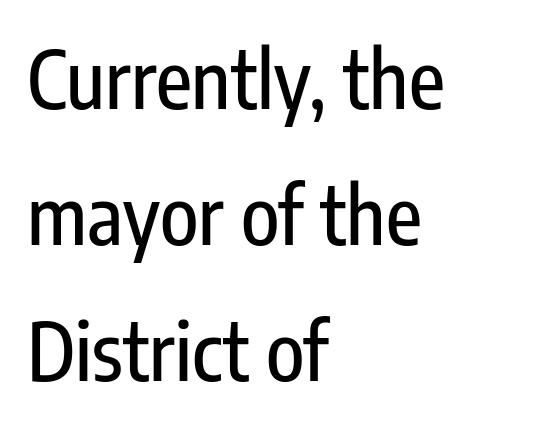
The image shows 79 px condensed sans-serif type, upright; set left-aligned, line spacing 1.72x, normal letter spacing, not underlined; low stroke contrast and a medium x-height.
